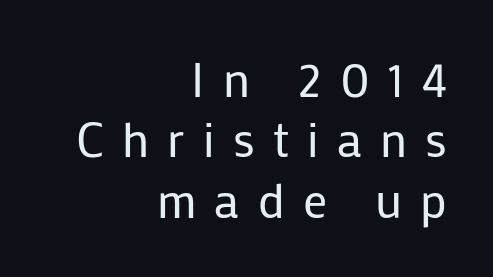
Q: Is the text bold? A: No.
Q: Is the text italic (slanted)? A: No, it is upright.
Q: Is the typeface a serif or a sans-serif typeface? A: Sans-serif.
Q: Is the text underlined? A: No.
Q: How is the paragraph aligned? A: Right-aligned.
Q: Is the spacing between letters normal or unusually wide? A: Unusually wide.
Q: Is the spacing between lines tight, normal or loose? A: Normal.
Q: Width (condensed, normal, or wide)? A: Normal.
Q: Stroke contrast? A: Low.
Q: x-height? A: Medium.
Q: Monospaced? A: No.
